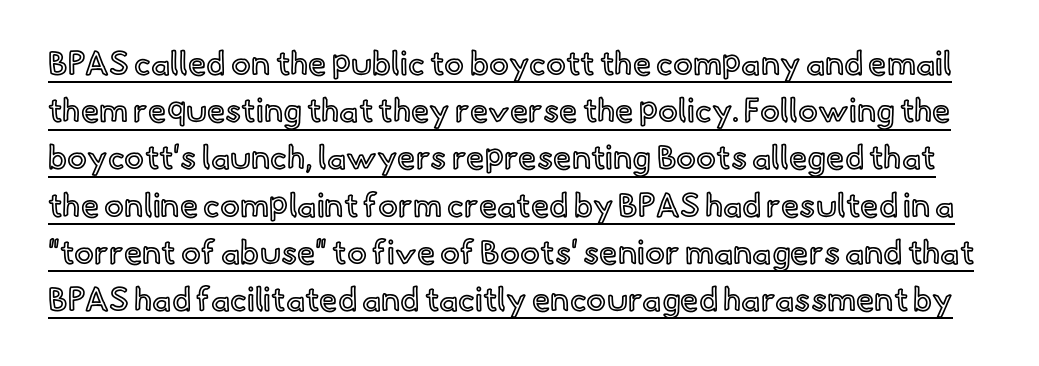
Underlined type. Compared with typical body copy, the letter spacing here is the same. The face used here is proportionally spaced, like ordinary book or web type. A typesetter would mark this as roman, not italic. In terms of leading, this rendering sits right in the middle.
